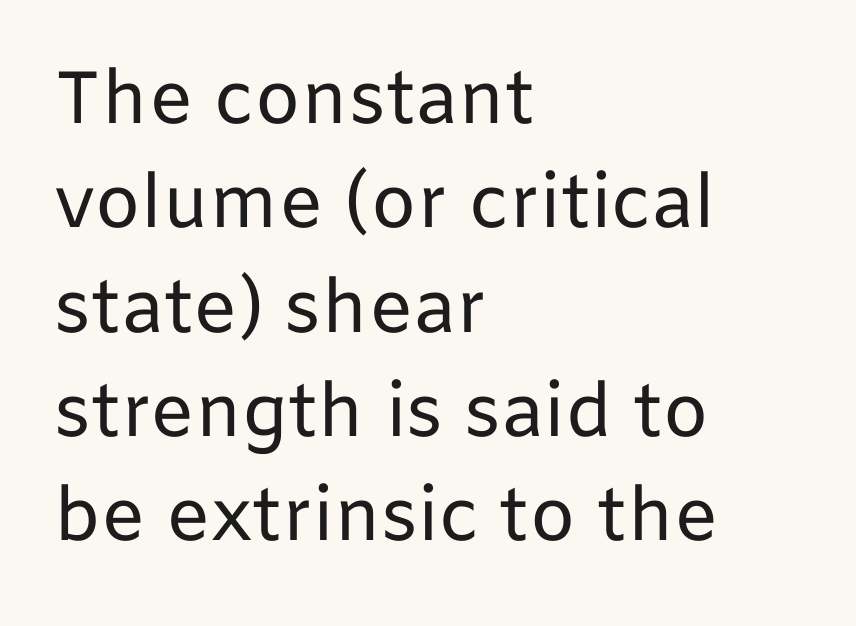
The image shows 74 px regular-weight sans-serif type, upright; set left-aligned, normal line spacing (1.41x), normal letter spacing, not underlined; low stroke contrast and a medium x-height.
